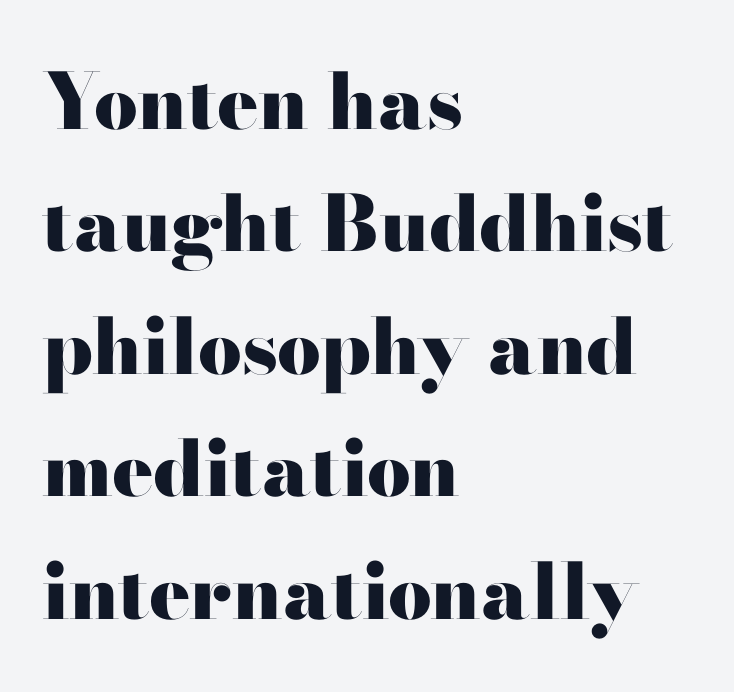
Standard letterfit; no display-style spreading of the glyphs. Is there any slant? The stems are plumb. These lines sit exactly where default settings would place them. I'd call this a serif setting — the letters wear small feet. Character widths vary here, with narrow letters taking less room than wide ones. Does the weight exceed regular? Yes, all the way to bold.
